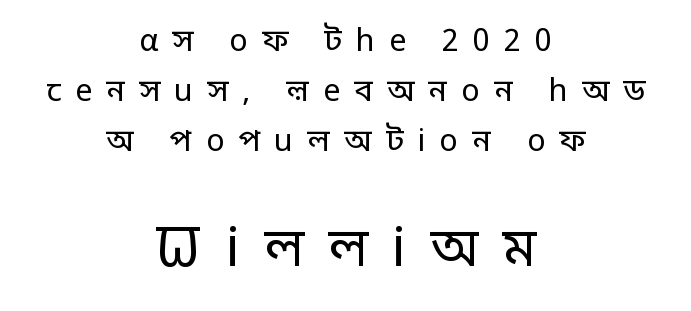
The weight would be labelled regular, book, light, or lighter still. This rendering employs a face without finishing strokes, i.e., a sans-serif. Evenly set lines give the paragraph a standard silhouette. How are the letters spaced? Widely, with obvious added tracking. Posture: straight, roman, zero tilt. Teacher's note: observe the equal gaps on both sides — that is centered alignment.
